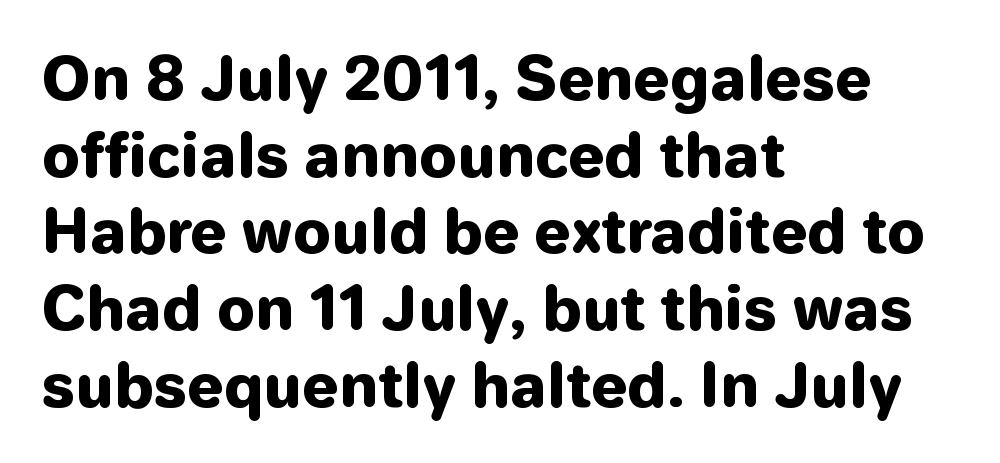
Q: Is the text bold? A: Yes.
Q: Is the text italic (slanted)? A: No, it is upright.
Q: Is the typeface a serif or a sans-serif typeface? A: Sans-serif.
Q: Is the text underlined? A: No.
Q: How is the paragraph aligned? A: Left-aligned.
Q: Is the spacing between letters normal or unusually wide? A: Normal.
Q: Is the spacing between lines tight, normal or loose? A: Normal.
Q: Width (condensed, normal, or wide)? A: Normal.
Q: Stroke contrast? A: Low.
Q: x-height? A: Medium.
Q: Monospaced? A: No.
